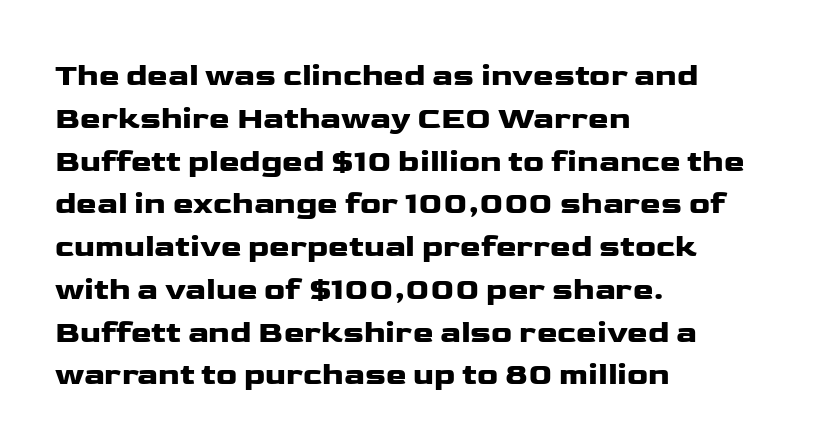
{"serif": "no", "italic": "no", "width": "wide", "stroke_contrast": "low", "x_height": "medium", "monospaced": "no", "underline": "no", "align": "left", "line_spacing": "normal", "line_spacing_ratio": 1.38, "letter_spacing": "normal", "letter_spacing_em": 0.0, "glyph_px": 31}
